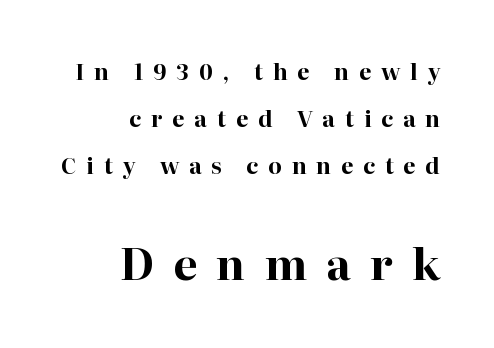
Q: Is the text bold? A: Yes.
Q: Is the text italic (slanted)? A: No, it is upright.
Q: Is the typeface a serif or a sans-serif typeface? A: Serif.
Q: Is the text underlined? A: No.
Q: How is the paragraph aligned? A: Right-aligned.
Q: Is the spacing between letters normal or unusually wide? A: Unusually wide.
Q: Is the spacing between lines tight, normal or loose? A: Loose.
Q: Which block of text is set in a larger size, the first (top) or the second (bottom)? A: The second (bottom) one.
Q: Width (condensed, normal, or wide)? A: Normal.
Q: Stroke contrast? A: High.
Q: x-height? A: Medium.
Q: Monospaced? A: No.
